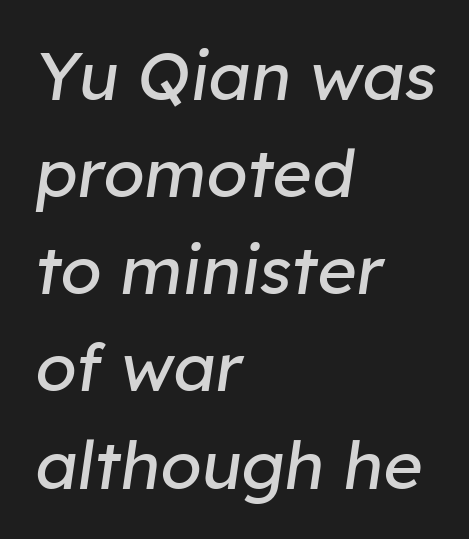
{"italic": "yes", "lean": "right", "slant_degrees": 8, "bold": "no", "weight": "regular", "width": "normal", "stroke_contrast": "low", "x_height": "medium", "monospaced": "no", "underline": "no", "align": "left", "line_spacing": "normal", "line_spacing_ratio": 1.45, "letter_spacing": "normal", "letter_spacing_em": 0.0, "glyph_px": 67}
